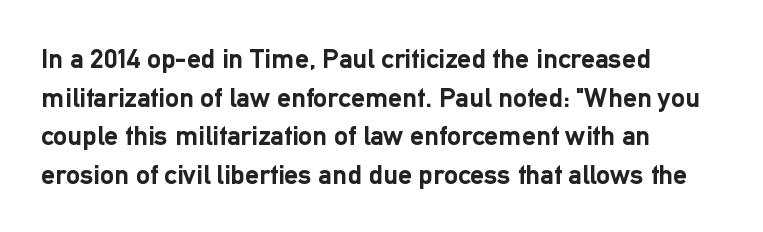
Q: Is the text bold? A: Yes.
Q: Is the text italic (slanted)? A: No, it is upright.
Q: Is the typeface a serif or a sans-serif typeface? A: Sans-serif.
Q: Is the text underlined? A: No.
Q: How is the paragraph aligned? A: Left-aligned.
Q: Is the spacing between letters normal or unusually wide? A: Normal.
Q: Is the spacing between lines tight, normal or loose? A: Normal.
Q: Width (condensed, normal, or wide)? A: Normal.
Q: Stroke contrast? A: Low.
Q: x-height? A: Medium.
Q: Monospaced? A: No.
